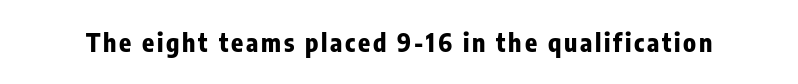
Weight check: bold — yes, fully. Ascenders rise straight up at ninety degrees. The string is rendered with underlining switched off.
